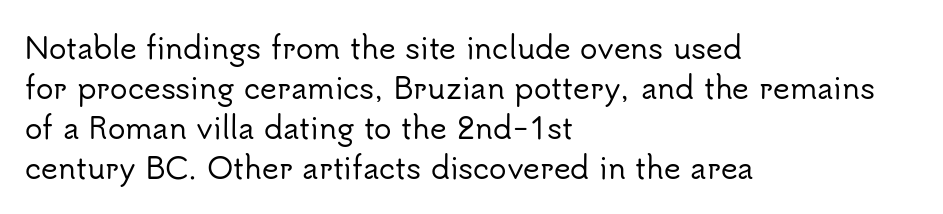
{"serif": "no", "italic": "no", "width": "normal", "stroke_contrast": "low", "x_height": "small", "monospaced": "no", "underline": "no", "align": "left", "line_spacing": "normal", "line_spacing_ratio": 1.38, "letter_spacing": "normal", "letter_spacing_em": 0.0, "glyph_px": 29}
